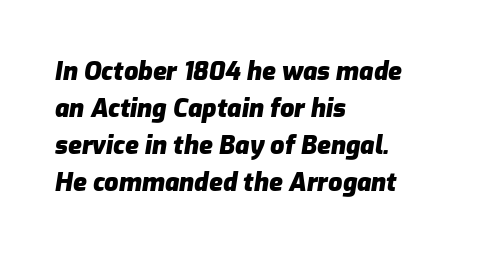
{"italic": "yes", "lean": "right", "slant_degrees": 9, "bold": "yes", "underline": "no", "align": "left", "line_spacing": "normal", "line_spacing_ratio": 1.48, "letter_spacing": "normal", "letter_spacing_em": 0.0, "glyph_px": 25}
